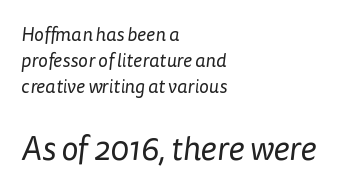
Q: Is the text bold? A: No.
Q: Is the typeface a serif or a sans-serif typeface? A: Sans-serif.
Q: Is the text underlined? A: No.
Q: How is the paragraph aligned? A: Left-aligned.
Q: Is the spacing between letters normal or unusually wide? A: Normal.
Q: Is the spacing between lines tight, normal or loose? A: Normal.
Q: Which block of text is set in a larger size, the first (top) or the second (bottom)? A: The second (bottom) one.
Q: Width (condensed, normal, or wide)? A: Normal.
Q: Stroke contrast? A: Low.
Q: x-height? A: Medium.
Q: Monospaced? A: No.
